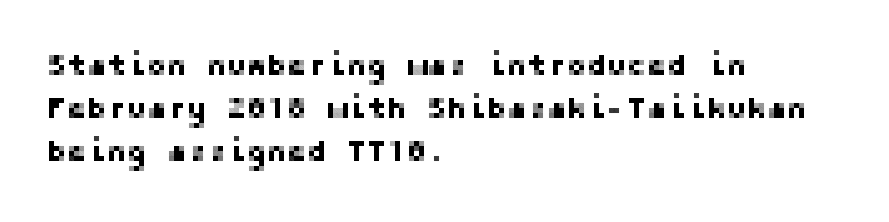
{"serif": "no", "italic": "no", "width": "normal", "stroke_contrast": "low", "x_height": "medium", "underline": "no", "align": "left", "line_spacing": "normal", "line_spacing_ratio": 1.44, "letter_spacing": "normal", "letter_spacing_em": 0.0, "glyph_px": 30}
